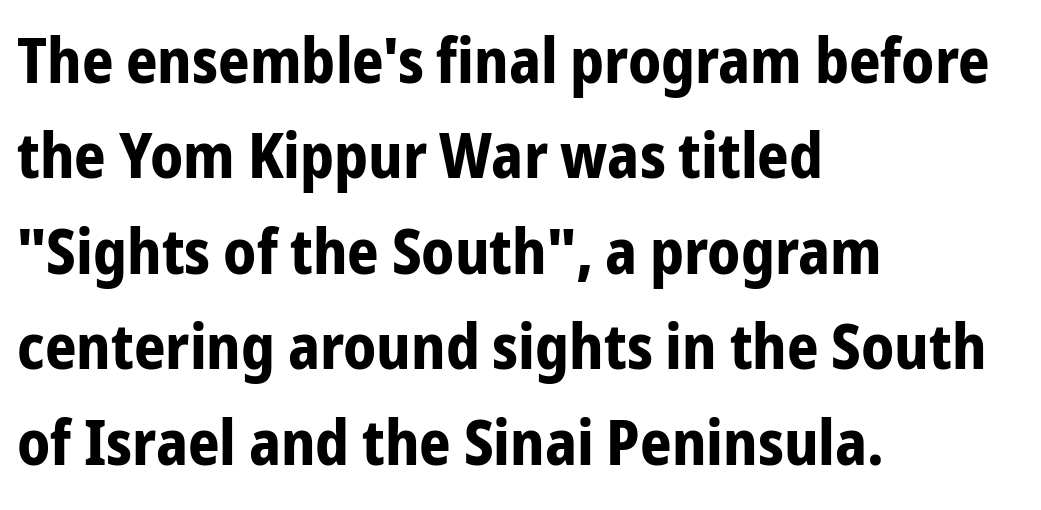
Q: Is the text bold? A: Yes.
Q: Is the text italic (slanted)? A: No, it is upright.
Q: Is the typeface a serif or a sans-serif typeface? A: Sans-serif.
Q: Is the text underlined? A: No.
Q: How is the paragraph aligned? A: Left-aligned.
Q: Is the spacing between letters normal or unusually wide? A: Normal.
Q: Is the spacing between lines tight, normal or loose? A: Normal.
Q: Width (condensed, normal, or wide)? A: Condensed.
Q: Stroke contrast? A: Low.
Q: x-height? A: Medium.
Q: Monospaced? A: No.
